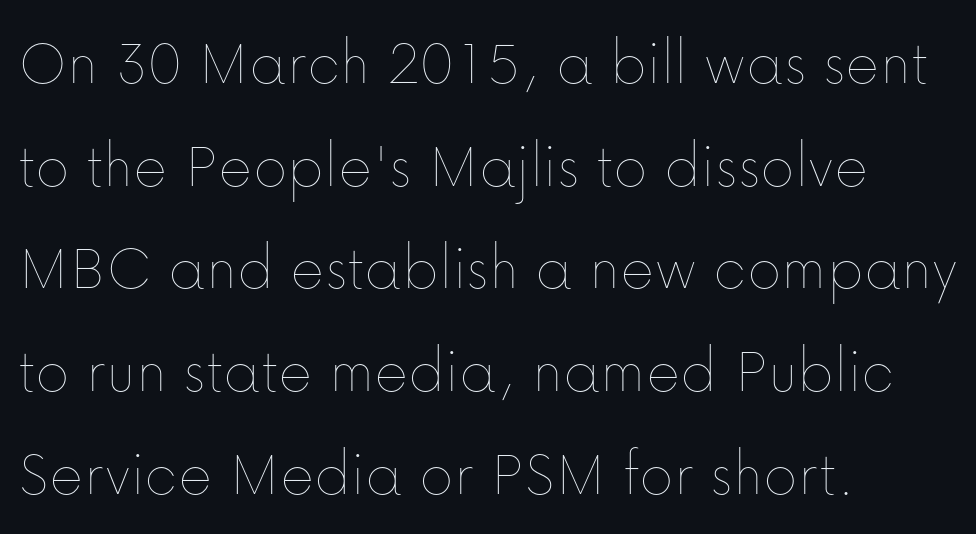
Unmarked baselines from the first word to the last. Does the copy run flush right? No — it runs flush left. No extra tracking has been applied to these lines. The weight tops out at a normal text grade.
